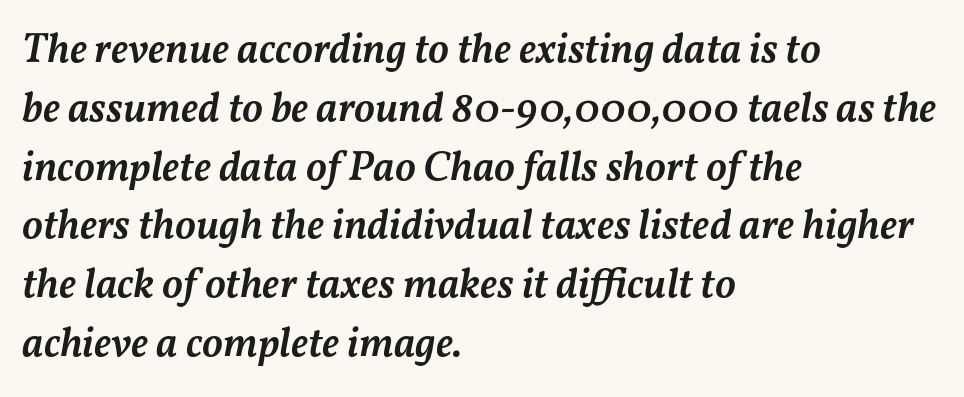
Spacing verdict: proportional, widths tailored to each character. The tracking reads as untouched default to a designer's eye. The font is running at a semibold setting, under full bold. Rendered with sloped, italic letterforms.
